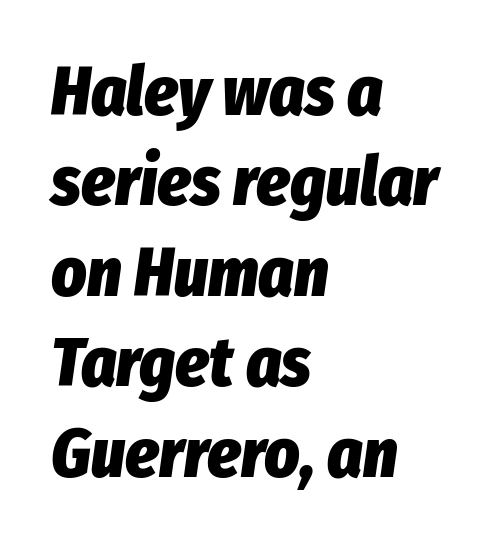
Q: Is the text bold? A: Yes.
Q: Is the text italic (slanted)? A: Yes, it leans right by about 8 degrees.
Q: Is the text underlined? A: No.
Q: How is the paragraph aligned? A: Left-aligned.
Q: Is the spacing between letters normal or unusually wide? A: Normal.
Q: Is the spacing between lines tight, normal or loose? A: Normal.
Q: Width (condensed, normal, or wide)? A: Condensed.
Q: Stroke contrast? A: Low.
Q: x-height? A: Medium.
Q: Monospaced? A: No.
